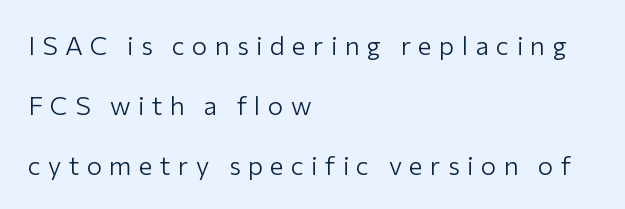
The image shows 26 px text type, upright; set left-aligned, loose line spacing (2.3x), unusually wide letter spacing (+0.28 em), not underlined.
